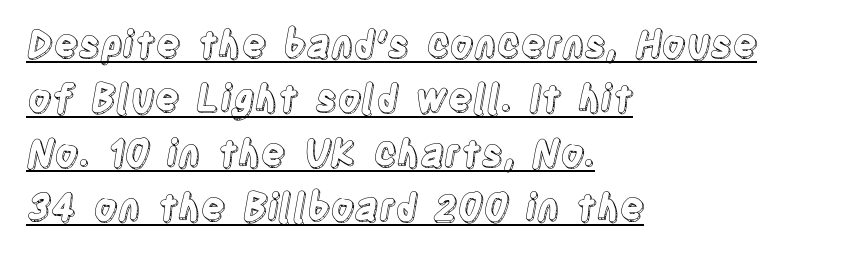
The image shows 37 px condensed type; set left-aligned, normal line spacing (1.47x), normal letter spacing, underlined; a large x-height.
